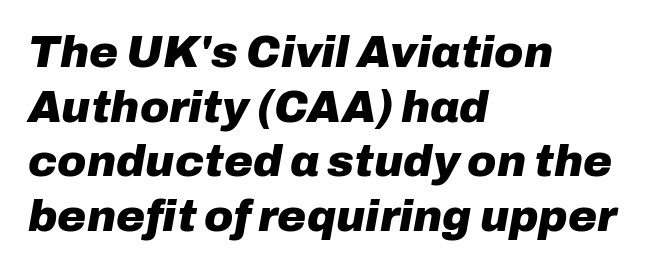
Visually the block forms a straight wall on the left and a jagged coastline on the right. The letters are slanted; this is an italic face. Words appear dense and cohesive because spacing is normal. You could not count columns in this text — the font is proportionally spaced. This is heavy type, rendered in bold.
